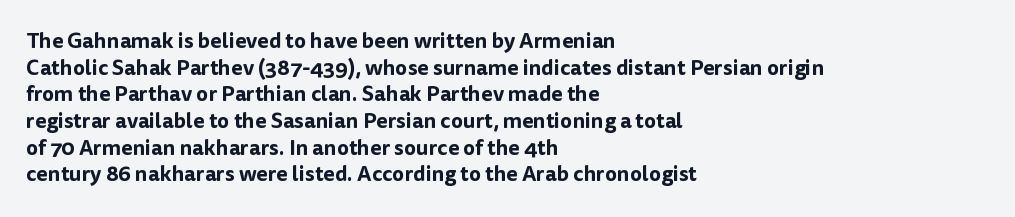
Successive baselines arrive at the customary interval. The space directly below the letters is spotless. The face used here is rendered with its standard letterfit. The rendering anchors every line to the left-hand side.
